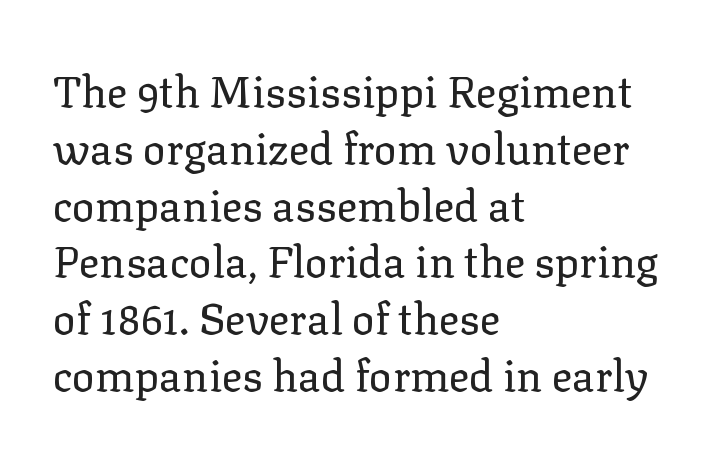
Q: Is the text bold? A: No.
Q: Is the text italic (slanted)? A: No, it is upright.
Q: Is the typeface a serif or a sans-serif typeface? A: Serif.
Q: Is the text underlined? A: No.
Q: How is the paragraph aligned? A: Left-aligned.
Q: Is the spacing between letters normal or unusually wide? A: Normal.
Q: Is the spacing between lines tight, normal or loose? A: Normal.
Q: Width (condensed, normal, or wide)? A: Normal.
Q: Stroke contrast? A: Low.
Q: x-height? A: Medium.
Q: Monospaced? A: No.
